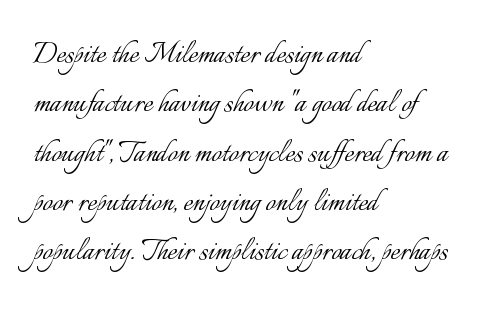
The image shows 36 px light type; set left-aligned, normal line spacing (1.37x), normal letter spacing, not underlined; low stroke contrast and a small x-height.
